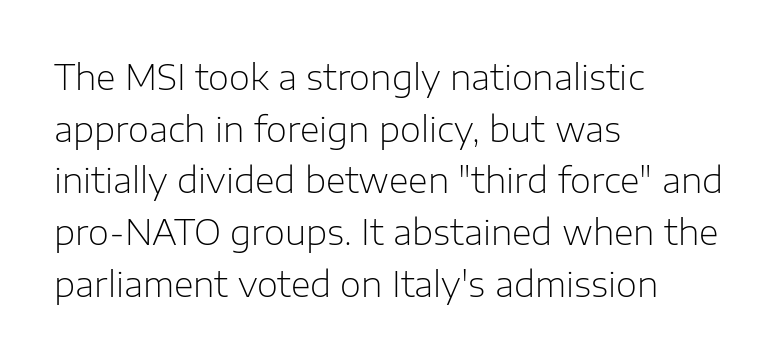
Q: Is the text bold? A: No.
Q: Is the text italic (slanted)? A: No, it is upright.
Q: Is the typeface a serif or a sans-serif typeface? A: Sans-serif.
Q: Is the text underlined? A: No.
Q: How is the paragraph aligned? A: Left-aligned.
Q: Is the spacing between letters normal or unusually wide? A: Normal.
Q: Is the spacing between lines tight, normal or loose? A: Normal.
Q: Width (condensed, normal, or wide)? A: Normal.
Q: Stroke contrast? A: Low.
Q: x-height? A: Medium.
Q: Monospaced? A: No.
